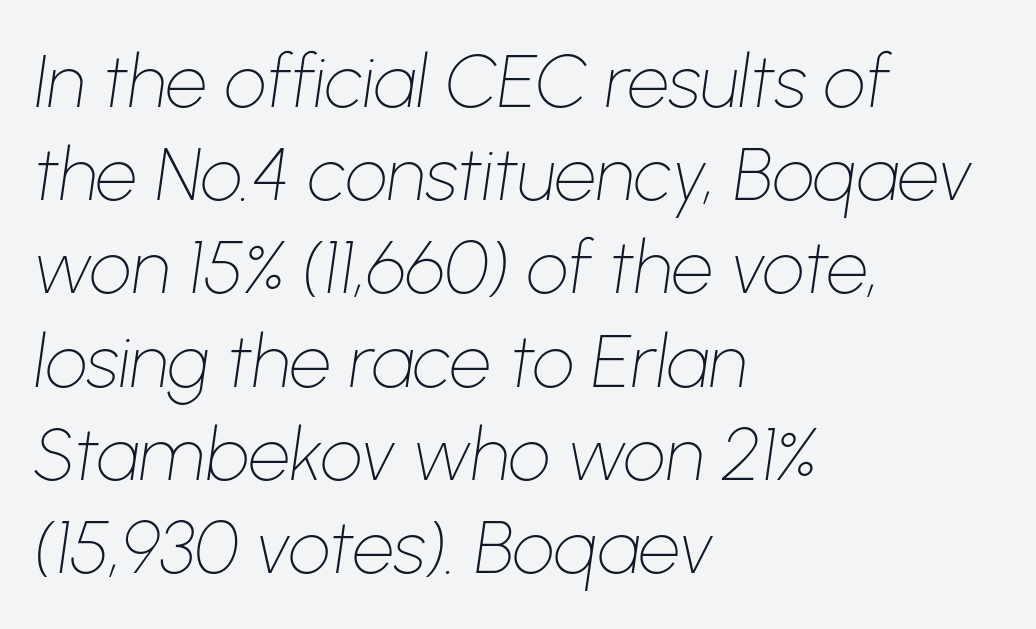
Clear beneath every line of the passage. Honestly, the row spacing looks completely unremarkable. Summary of weight: not heavy and not bold. Left-aligned paragraph, ragged on the right. A typesetter would call this proportional, since set widths differ per character. Glyph-to-glyph distance matches everyday printed text.
